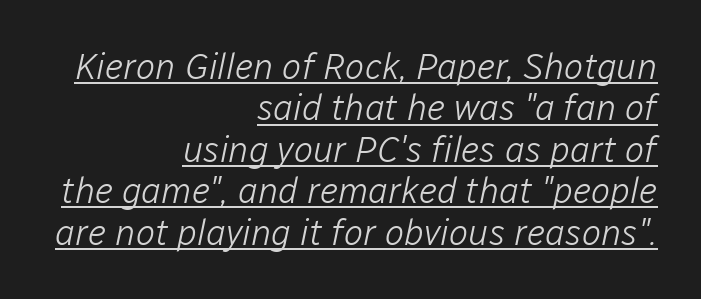
An italicized treatment has been applied to the whole sample. The letterforms sit shoulder to shoulder at normal distance. No letter is thick-stroked: the sample isn't bold. The ragged edge is on the left, which tells us the setting is flush right. The passage shown is typed in a proportional face where columns would drift.
